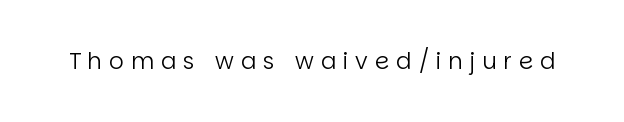
{"italic": "no", "bold": "no", "underline": "no", "letter_spacing": "wide", "letter_spacing_em": 0.3, "glyph_px": 23}
